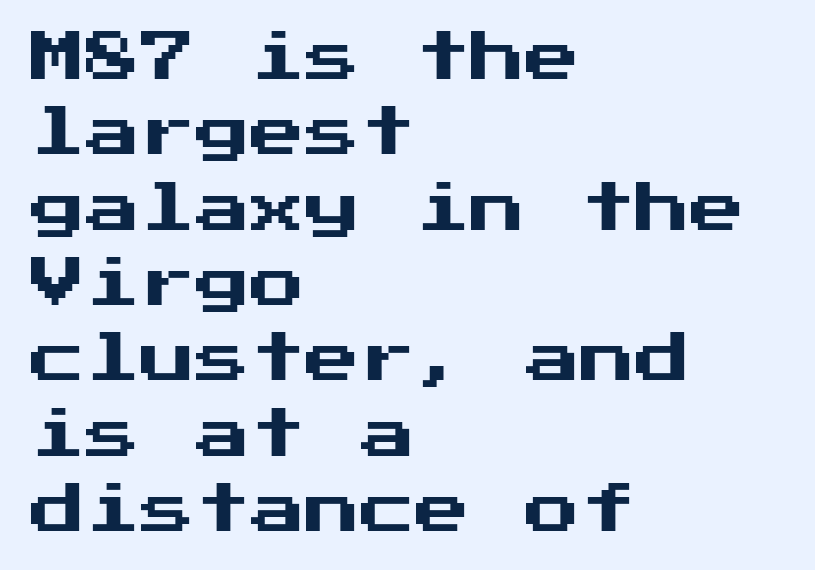
Q: Is the text italic (slanted)? A: No, it is upright.
Q: Is the typeface a serif or a sans-serif typeface? A: Sans-serif.
Q: Is the text underlined? A: No.
Q: How is the paragraph aligned? A: Left-aligned.
Q: Is the spacing between letters normal or unusually wide? A: Normal.
Q: Is the spacing between lines tight, normal or loose? A: Normal.
Q: Width (condensed, normal, or wide)? A: Normal.
Q: Stroke contrast? A: Medium.
Q: x-height? A: Medium.
